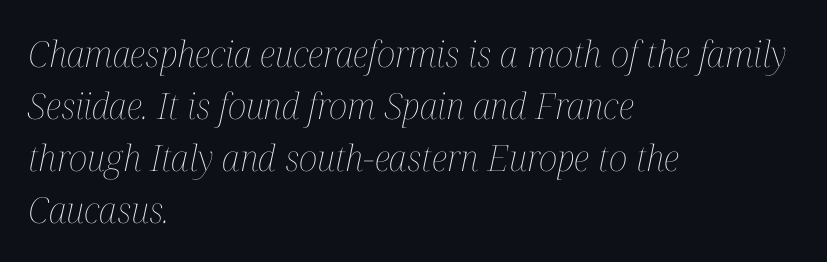
The image shows 36 px thin, condensed type, italic (leaning right); set left-aligned, normal line spacing (1.44x), normal letter spacing, not underlined; medium stroke contrast and a medium x-height.
